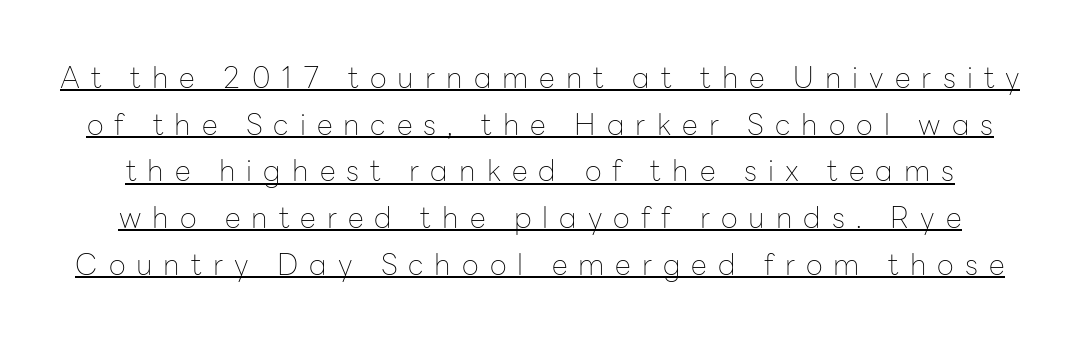
These lines sit exactly where default settings would place them. Words appear elongated and porous because spacing is wide. The string is rendered with underlining switched on. Is the type heavy? It reads as light-to-regular instead. The rendering uses natural spacing where letterforms have individual widths.
